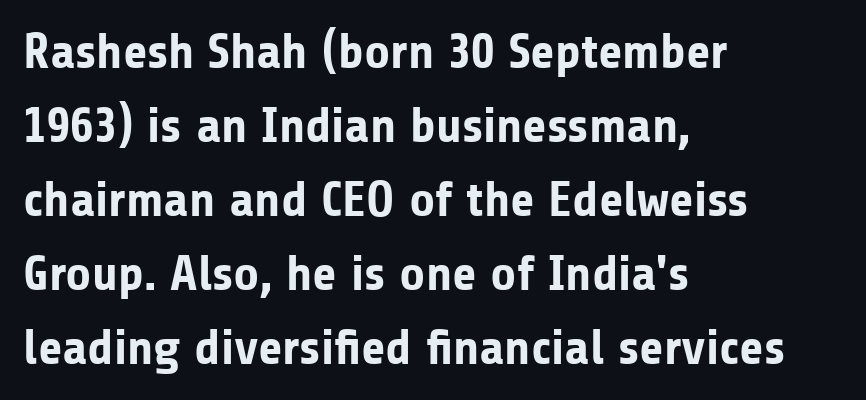
Has an underline been added? It has not. Serifs: no, the terminals of the letterforms are clean. A dark, heavy texture on the line: the type is bold. There is no visible air inserted between adjacent glyphs.
